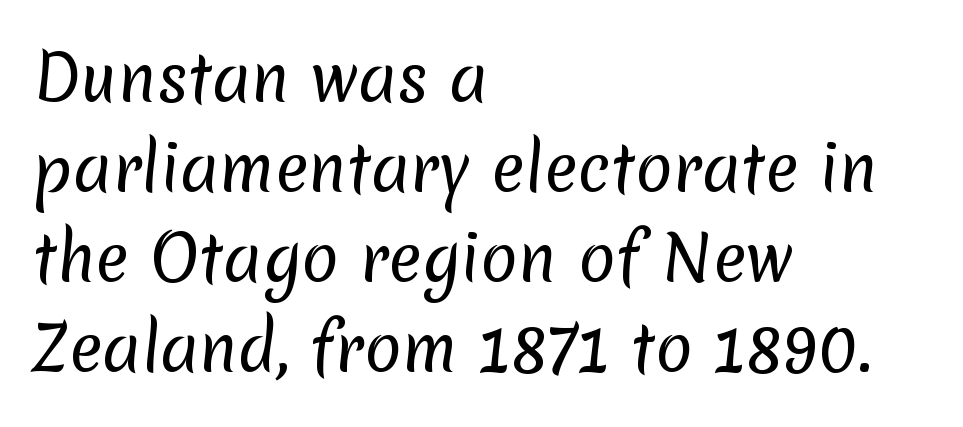
Q: Is the text bold? A: No.
Q: Is the typeface a serif or a sans-serif typeface? A: Sans-serif.
Q: Is the text underlined? A: No.
Q: How is the paragraph aligned? A: Left-aligned.
Q: Is the spacing between letters normal or unusually wide? A: Normal.
Q: Is the spacing between lines tight, normal or loose? A: Normal.
Q: Width (condensed, normal, or wide)? A: Normal.
Q: Stroke contrast? A: Low.
Q: x-height? A: Medium.
Q: Monospaced? A: No.
